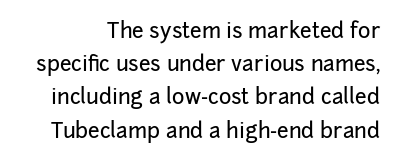
The tracking reads as untouched default to a designer's eye. Each new line begins a customary step beneath the previous one. Unmarked baselines from the first word to the last. The font's upright variant was chosen for this text.
